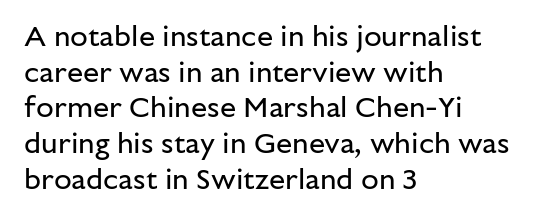
Q: Is the text bold? A: No.
Q: Is the text italic (slanted)? A: No, it is upright.
Q: Is the typeface a serif or a sans-serif typeface? A: Sans-serif.
Q: Is the text underlined? A: No.
Q: How is the paragraph aligned? A: Left-aligned.
Q: Is the spacing between letters normal or unusually wide? A: Normal.
Q: Width (condensed, normal, or wide)? A: Normal.
Q: Stroke contrast? A: Low.
Q: x-height? A: Medium.
Q: Monospaced? A: No.
